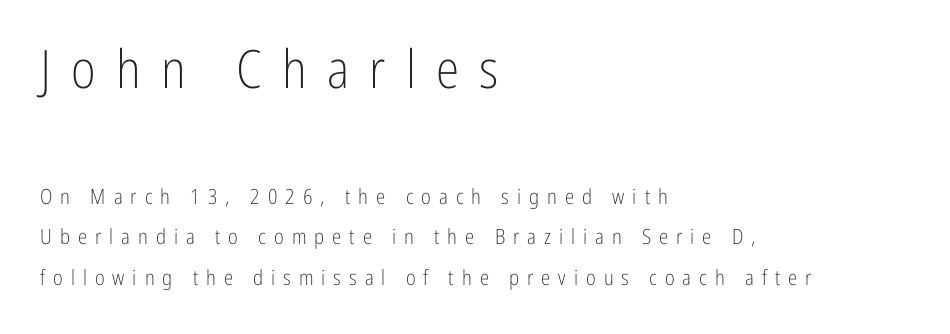
You could only call the tracking loose — the letters float apart. The designer went with a sans here, leaving each stem footless. The words here are not underlined. Vertical stems look standard width or narrower in stroke. Rows of type keep a wide berth in the vertical direction. The setting favours the left margin, as ordinary paragraphs usually do.
